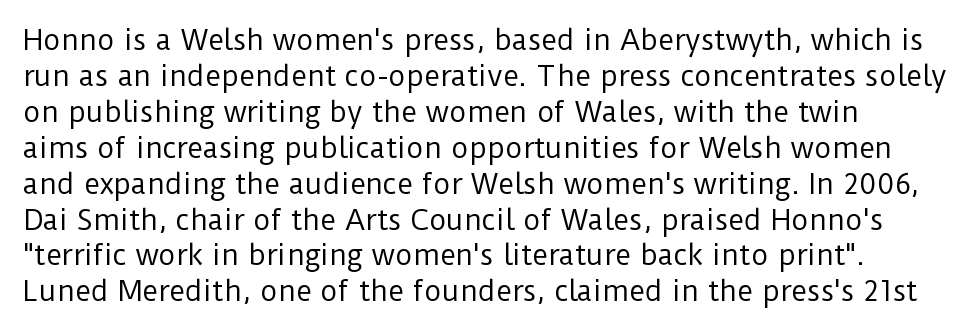
Q: Is the text bold? A: No.
Q: Is the text italic (slanted)? A: No, it is upright.
Q: Is the text underlined? A: No.
Q: How is the paragraph aligned? A: Left-aligned.
Q: Is the spacing between letters normal or unusually wide? A: Normal.
Q: Is the spacing between lines tight, normal or loose? A: Normal.
